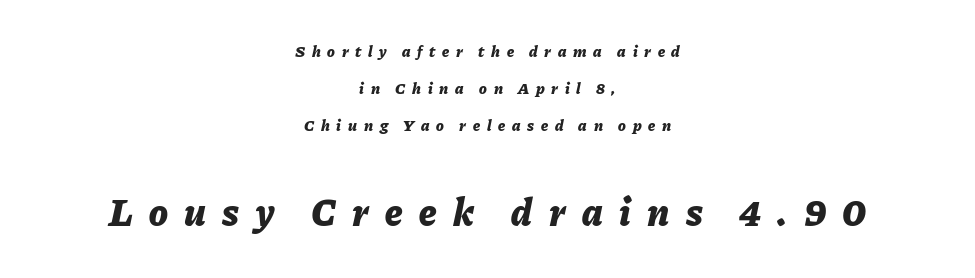
A student would call this center alignment; a typographer would say set centered. The designer dialed line spacing up above the default. Italic? Definitely — the glyphs are oblique. In terms of letterspacing, this is a distinctly airy, spread setting. The gap between lines stays unmarked. Bold? Absolutely — the strokes are thick and heavy.
